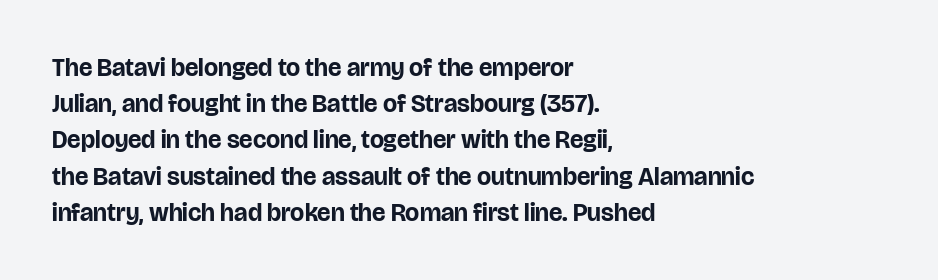
The image shows 25 px bold type, upright; set left-aligned, normal line spacing (1.45x), normal letter spacing, not underlined.
